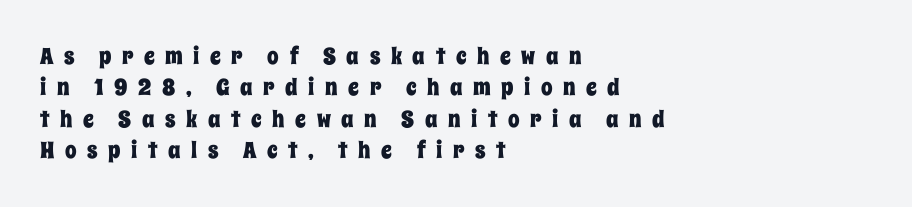
The image shows 23 px text type, upright; set left-aligned, normal line spacing (1.36x), unusually wide letter spacing (+0.46 em), not underlined.
